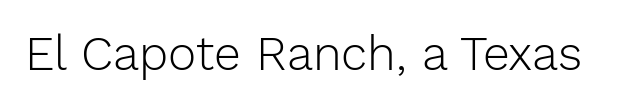
The image shows 48 px light sans-serif type, upright; set normal letter spacing, not underlined; low stroke contrast and a medium x-height.
